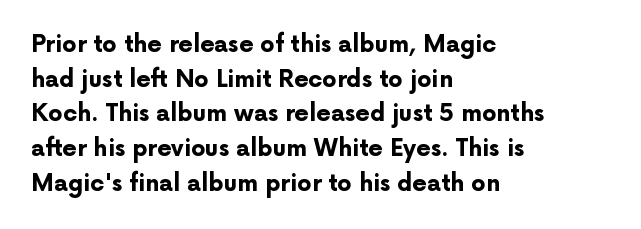
Q: Is the text bold? A: Yes.
Q: Is the text italic (slanted)? A: No, it is upright.
Q: Is the text underlined? A: No.
Q: How is the paragraph aligned? A: Left-aligned.
Q: Is the spacing between letters normal or unusually wide? A: Normal.
Q: Is the spacing between lines tight, normal or loose? A: Normal.
